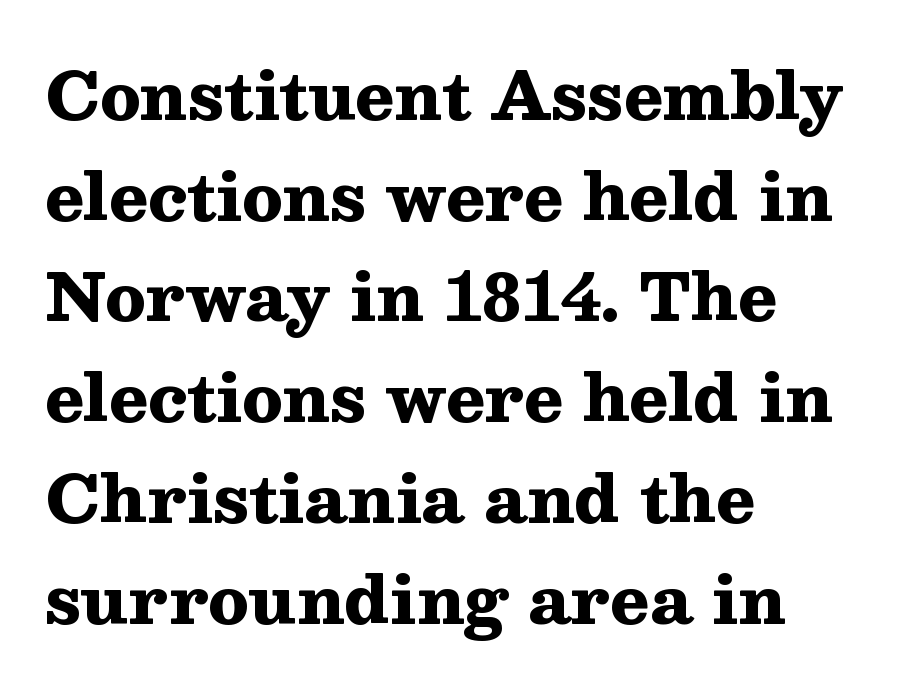
Short note: letters normally spaced. Typesetter's note: full bold, strokes at maximum text heaviness. The designer went with a serif here, giving each stem small feet. The specimen reads as upright at a glance. Spacing verdict: proportional, widths tailored to each character. Underlining? Definitely not there.
